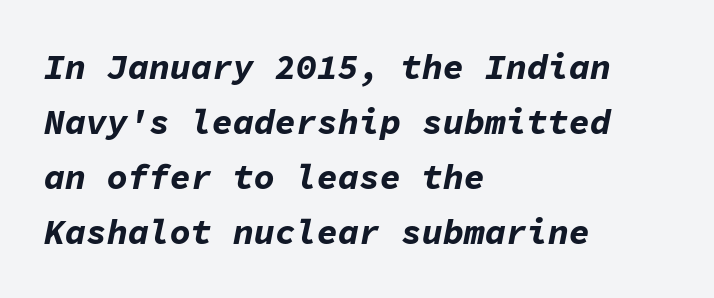
Q: Is the text bold? A: Yes.
Q: Is the text italic (slanted)? A: Yes, it leans right by about 11 degrees.
Q: Is the text underlined? A: No.
Q: How is the paragraph aligned? A: Left-aligned.
Q: Is the spacing between letters normal or unusually wide? A: Normal.
Q: Is the spacing between lines tight, normal or loose? A: Normal.
Q: Width (condensed, normal, or wide)? A: Normal.
Q: Stroke contrast? A: Low.
Q: x-height? A: Medium.
Q: Monospaced? A: Yes.
